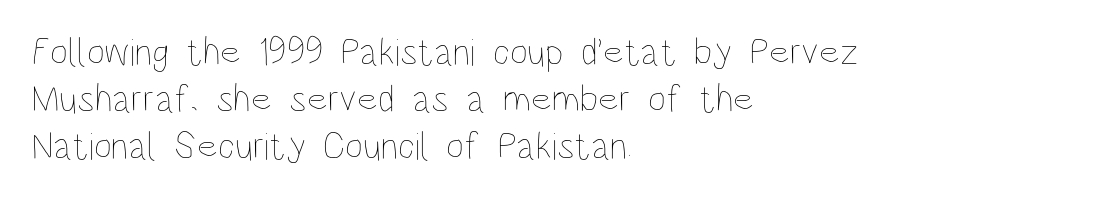
{"italic": "no", "bold": "no", "weight": "thin", "width": "condensed", "stroke_contrast": "low", "x_height": "large", "monospaced": "no", "underline": "no", "align": "left", "line_spacing_ratio": 1.21, "letter_spacing": "normal", "letter_spacing_em": 0.0, "glyph_px": 39}
